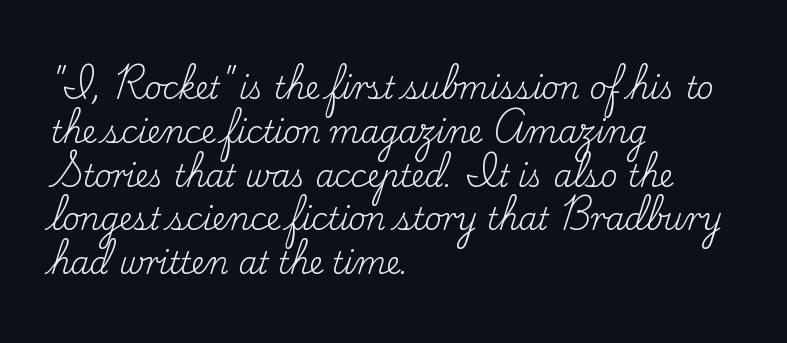
{"serif": "yes", "bold": "no", "weight": "regular", "width": "normal", "stroke_contrast": "low", "x_height": "small", "monospaced": "no", "underline": "no", "align": "left", "line_spacing": "normal", "line_spacing_ratio": 1.46, "letter_spacing": "normal", "letter_spacing_em": 0.0, "glyph_px": 30}
